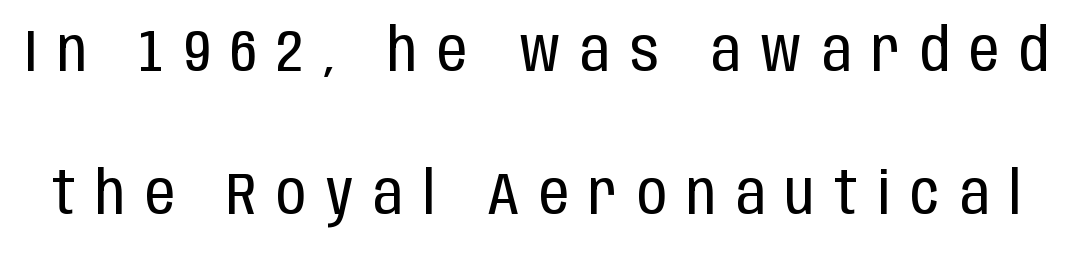
The image shows 59 px regular-weight, condensed sans-serif type, upright; set loose line spacing (2.43x), unusually wide letter spacing (+0.34 em), not underlined; low stroke contrast and a large x-height.
